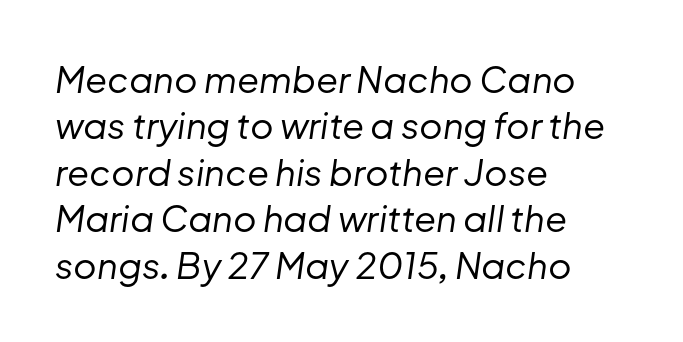
{"italic": "yes", "lean": "right", "slant_degrees": 8, "bold": "no", "weight": "regular", "width": "normal", "stroke_contrast": "low", "x_height": "medium", "monospaced": "no", "underline": "no", "align": "left", "line_spacing": "normal", "line_spacing_ratio": 1.29, "letter_spacing": "normal", "letter_spacing_em": 0.0, "glyph_px": 36}
